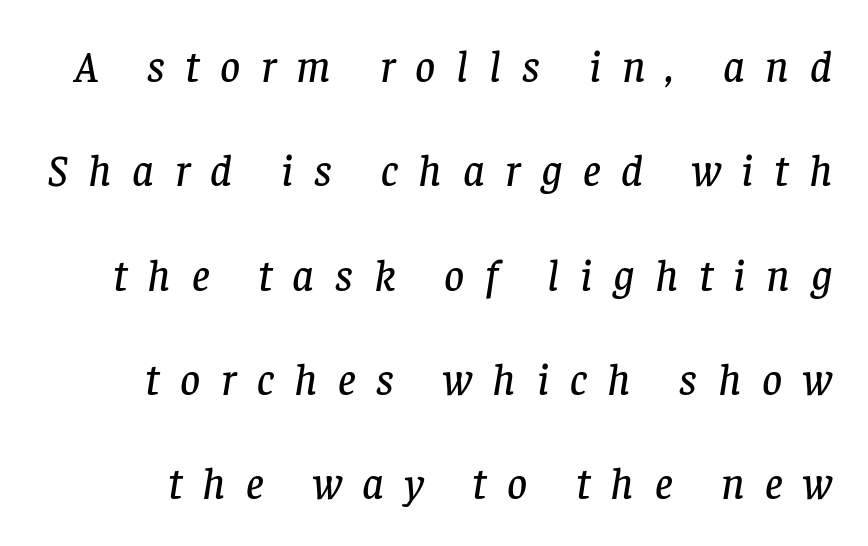
How are the letters spaced? Widely, with obvious added tracking. The typography opts for an oblique posture over an upright one. The block of text is sparse from top to bottom, with ample space between rows. Typographically, this falls in the serif category. Spacing verdict: proportional, widths tailored to each character.
